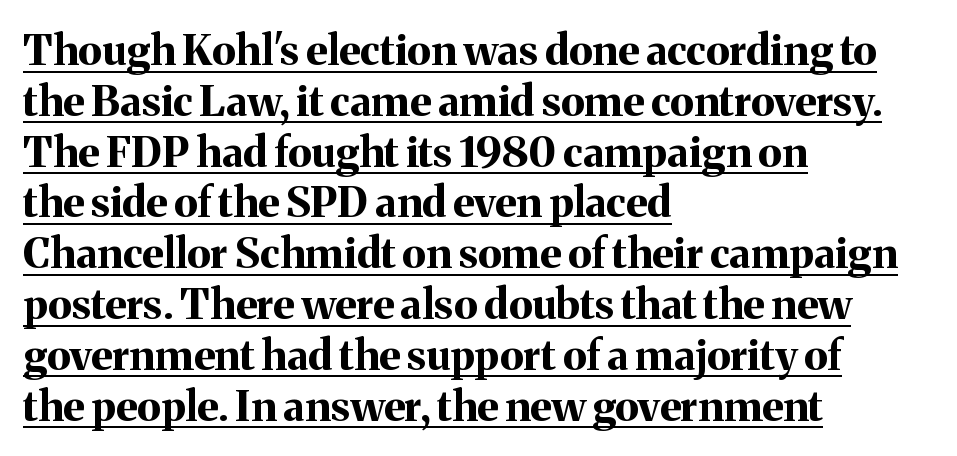
Q: Is the text bold? A: Yes.
Q: Is the text italic (slanted)? A: No, it is upright.
Q: Is the typeface a serif or a sans-serif typeface? A: Serif.
Q: Is the text underlined? A: Yes.
Q: How is the paragraph aligned? A: Left-aligned.
Q: Is the spacing between letters normal or unusually wide? A: Normal.
Q: Width (condensed, normal, or wide)? A: Normal.
Q: Stroke contrast? A: Medium.
Q: x-height? A: Medium.
Q: Monospaced? A: No.
